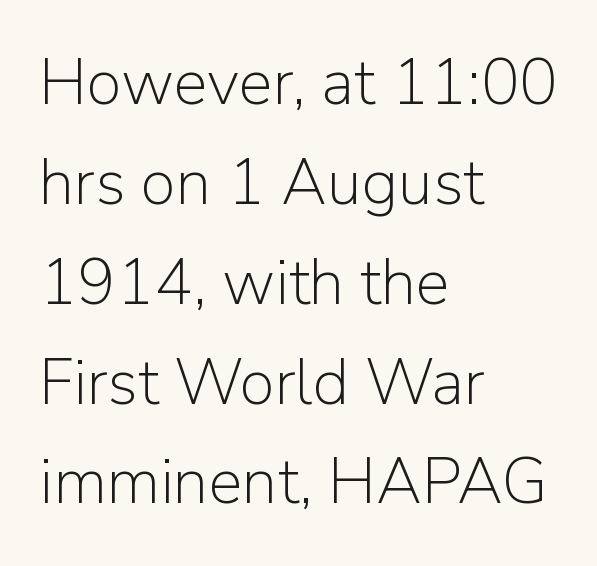
Q: Is the text bold? A: No.
Q: Is the text italic (slanted)? A: No, it is upright.
Q: Is the typeface a serif or a sans-serif typeface? A: Sans-serif.
Q: Is the text underlined? A: No.
Q: How is the paragraph aligned? A: Left-aligned.
Q: Is the spacing between letters normal or unusually wide? A: Normal.
Q: Is the spacing between lines tight, normal or loose? A: Normal.
Q: Width (condensed, normal, or wide)? A: Normal.
Q: Stroke contrast? A: Low.
Q: x-height? A: Medium.
Q: Monospaced? A: No.
